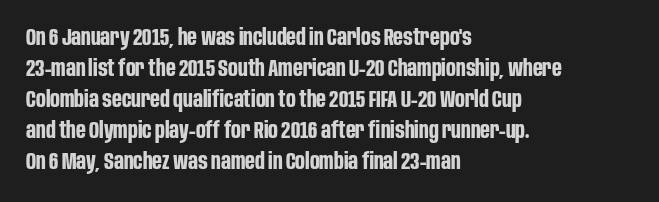
{"italic": "no", "bold": "yes", "underline": "no", "align": "left", "line_spacing": "normal", "line_spacing_ratio": 1.35, "letter_spacing": "normal", "letter_spacing_em": 0.0, "glyph_px": 23}
